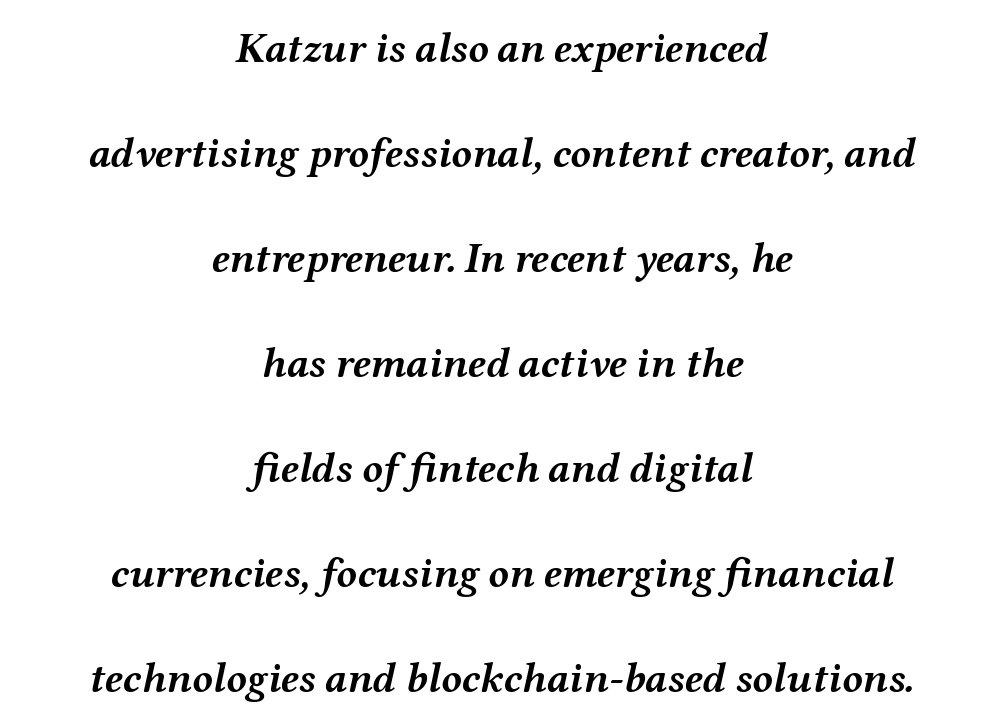
The rendering positions every line midway between the sides. The passage shown is not underscored anywhere. The designer dialed line spacing up above the default. The passage shown is typed in a proportional face where columns would drift. Characters follow at the spacing the type designer built in. Thick stems and heavy bowls — unmistakably bold.
